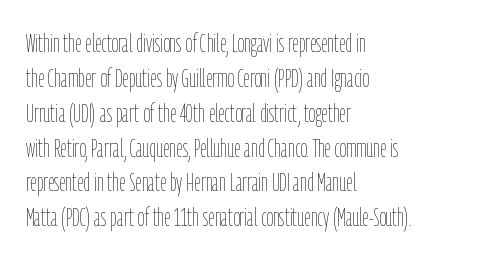
The image shows 26 px text type, upright; set left-aligned, normal line spacing (1.34x), normal letter spacing, not underlined.
